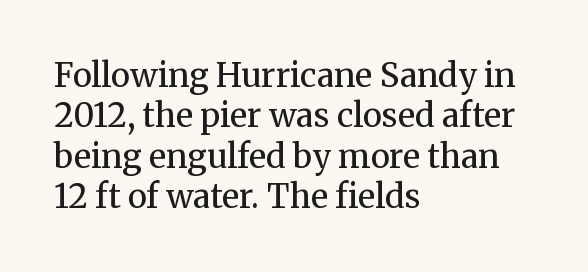
The image shows 33 px regular-weight serif type, upright; set left-aligned, line spacing 1.22x, normal letter spacing, not underlined; medium stroke contrast and a medium x-height.
